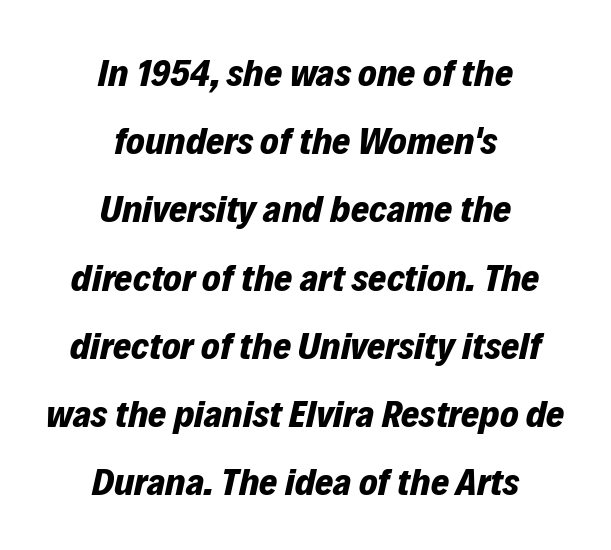
The letters advance in unequal steps, a hallmark of proportional type. Strokes here are thick enough to call this a true bold. These lines stack symmetrically, like a column narrowing and widening about its center. The letters are slanted; this is an italic face. Descenders hang freely into open space. The letters sit at their default tracking, neither squeezed nor spread.
